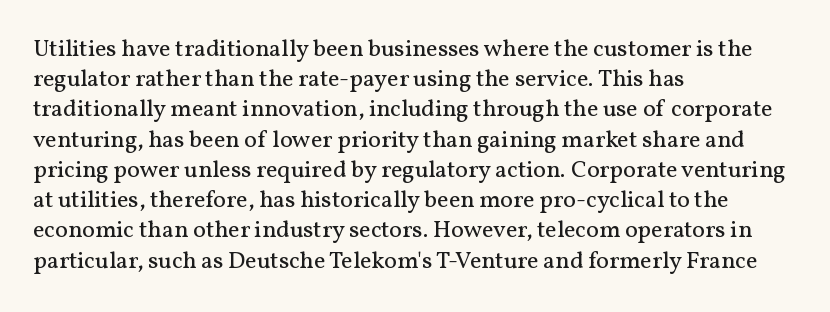
Q: Is the text bold? A: No.
Q: Is the text italic (slanted)? A: No, it is upright.
Q: Is the text underlined? A: No.
Q: How is the paragraph aligned? A: Left-aligned.
Q: Is the spacing between letters normal or unusually wide? A: Normal.
Q: Is the spacing between lines tight, normal or loose? A: Normal.
